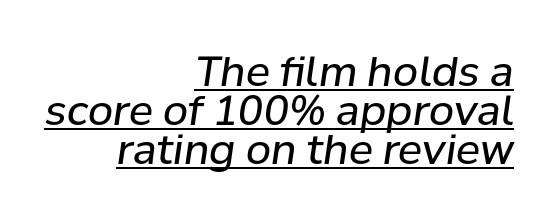
Leftover space on each line is placed entirely before the opening word. No letter is thick-stroked: the sample isn't bold. The lettering is marked with a stroke running underneath it. The letters advance in unequal steps, a hallmark of proportional type. Rows of type sit shoulder to shoulder in the vertical direction.
